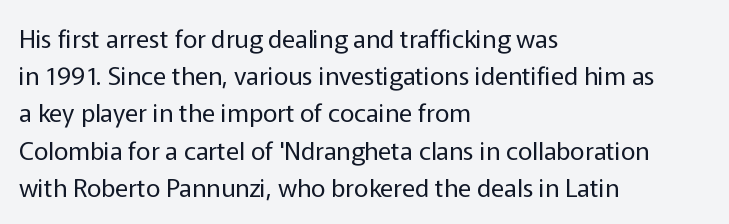
Each new line begins a customary step beneath the previous one. In CSS terms this would be text-align: left. Every character sits straight up, as roman type does. Inter-character spacing is left at the font's built-in metrics.
